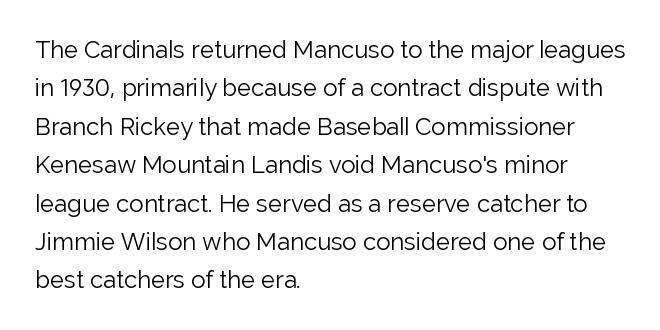
Plain, unruled lines of type. No heavy texture on the line: the type isn't bold. Look at the tracking — it's just the regular setting, nothing added. The axis of the letterforms is exactly vertical. The rows are spaced the way most documents space them.
